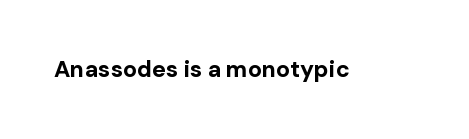
Q: Is the text bold? A: Yes.
Q: Is the text italic (slanted)? A: No, it is upright.
Q: Is the text underlined? A: No.
Q: Is the spacing between letters normal or unusually wide? A: Normal.
